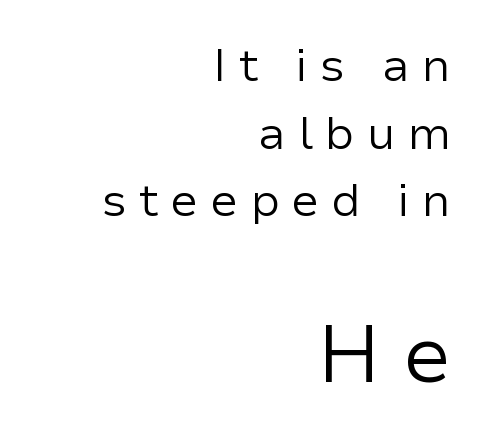
{"serif": "no", "italic": "no", "bold": "no", "weight": "regular", "width": "normal", "stroke_contrast": "low", "x_height": "medium", "monospaced": "no", "underline": "no", "align": "right", "line_spacing": "normal", "line_spacing_ratio": 1.47, "letter_spacing": "wide", "letter_spacing_em": 0.25, "larger_block": "second", "size_ratio": 1.74, "glyph_px": 80}
